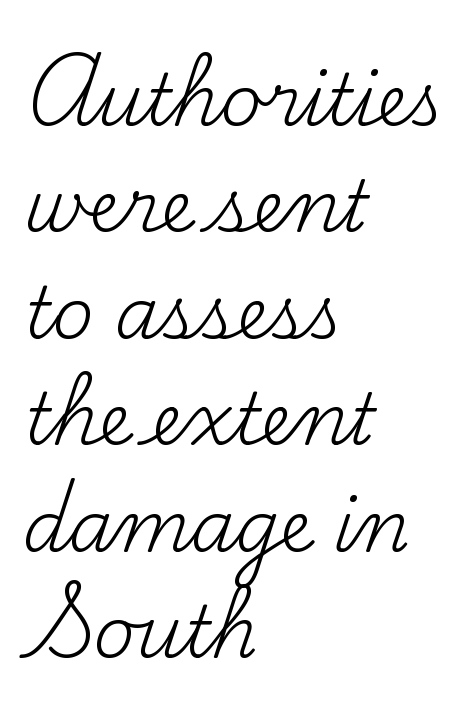
Q: Is the text bold? A: No.
Q: Is the text italic (slanted)? A: Yes.
Q: Is the typeface a serif or a sans-serif typeface? A: Serif.
Q: Is the text underlined? A: No.
Q: How is the paragraph aligned? A: Left-aligned.
Q: Is the spacing between letters normal or unusually wide? A: Normal.
Q: Is the spacing between lines tight, normal or loose? A: Normal.
Q: Width (condensed, normal, or wide)? A: Normal.
Q: Stroke contrast? A: Medium.
Q: x-height? A: Small.
Q: Monospaced? A: No.
